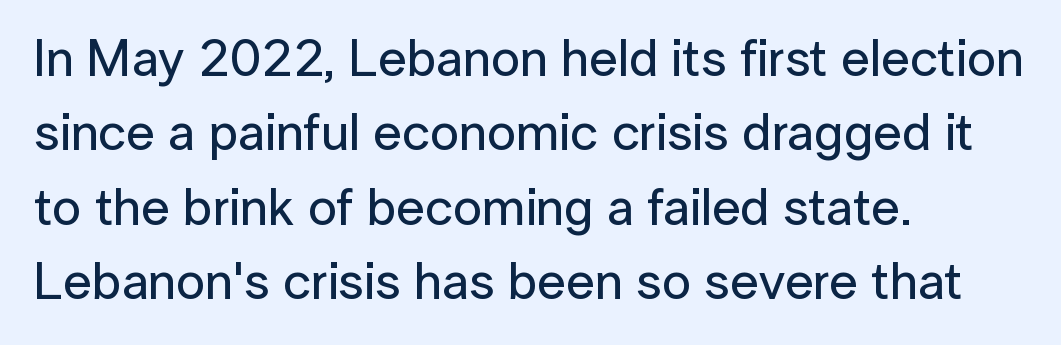
The image shows 52 px sans-serif type, upright; set left-aligned, normal line spacing (1.43x), normal letter spacing, not underlined; low stroke contrast and a medium x-height.
